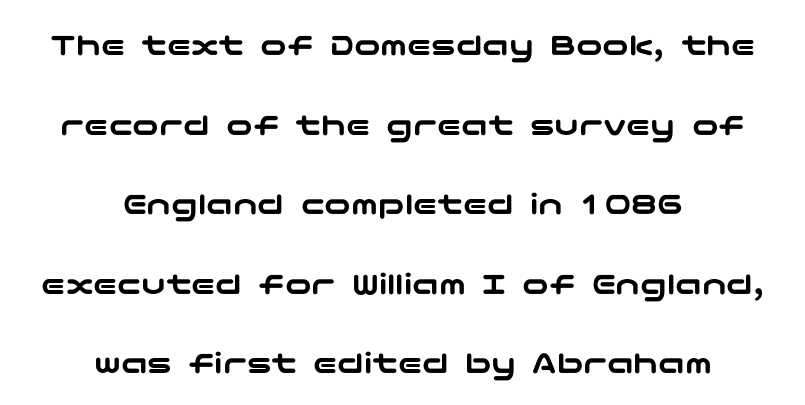
The line-height multiplier appears high, well above default. Characters follow at the spacing the type designer built in. Unlike a traditional serif, this face leaves its strokes unadorned. Glance below the letters and you will spot only blank space. The letters stand upright; this is a roman face.
